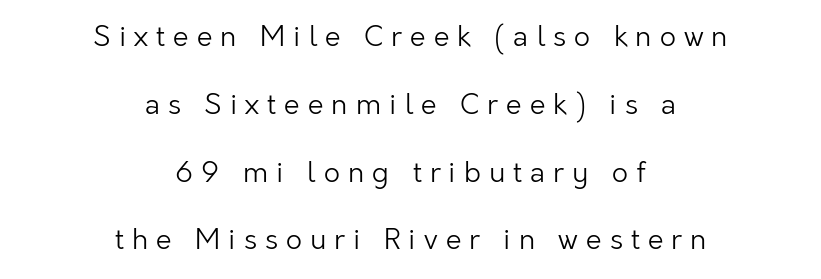
{"serif": "no", "italic": "no", "bold": "no", "weight": "light", "width": "normal", "stroke_contrast": "low", "x_height": "medium", "monospaced": "no", "underline": "no", "align": "center", "line_spacing": "loose", "line_spacing_ratio": 2.42, "letter_spacing": "wide", "letter_spacing_em": 0.29, "glyph_px": 28}
